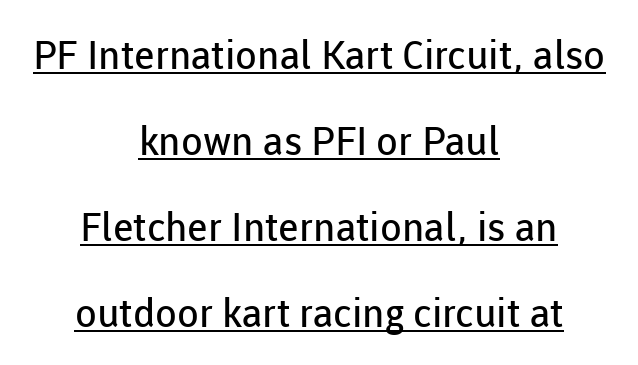
The image shows 40 px regular-weight sans-serif type, upright; set centered, loose line spacing (2.15x), normal letter spacing, underlined; low stroke contrast and a medium x-height.
